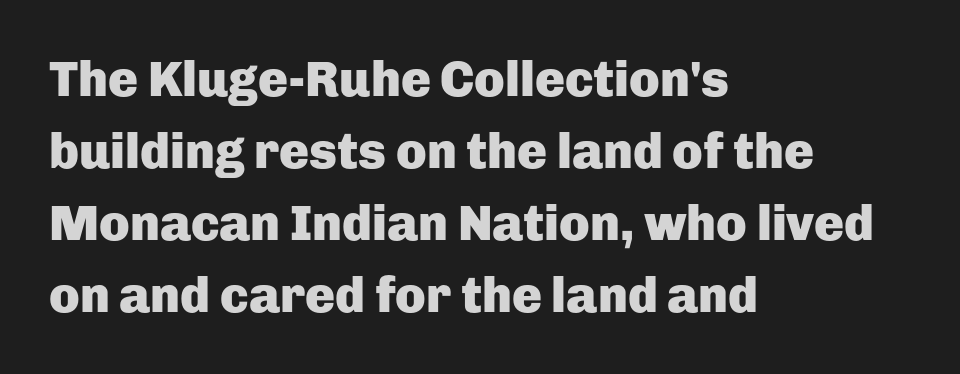
{"serif": "no", "italic": "no", "bold": "yes", "weight": "heavy", "width": "normal", "stroke_contrast": "low", "x_height": "medium", "monospaced": "no", "underline": "no", "align": "left", "line_spacing": "normal", "line_spacing_ratio": 1.44, "letter_spacing": "normal", "letter_spacing_em": 0.0, "glyph_px": 50}
